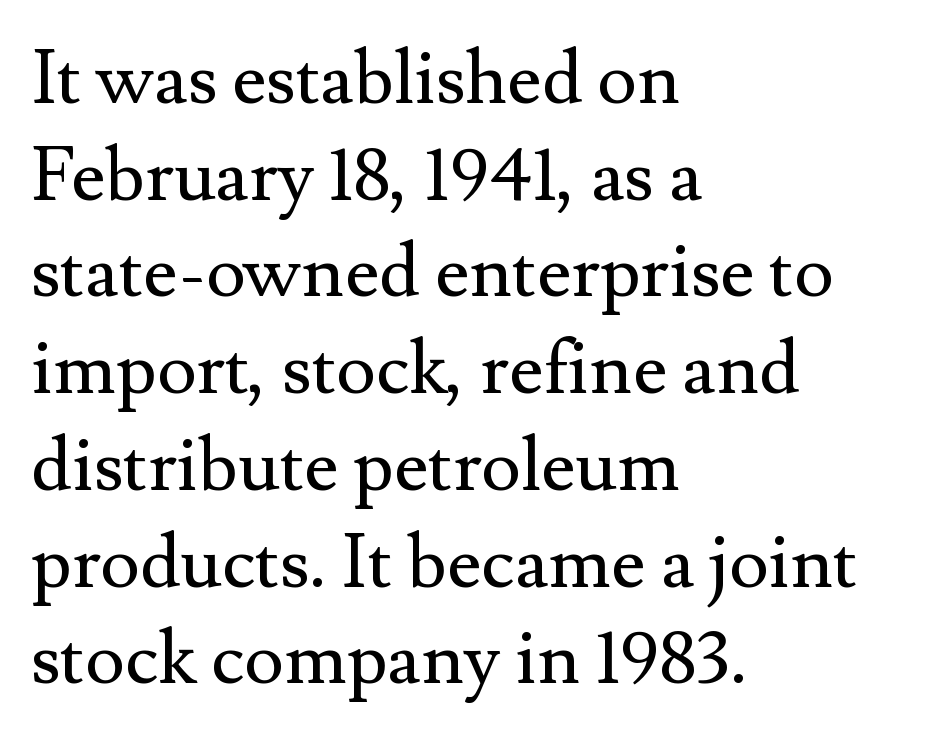
Q: Is the text bold? A: No.
Q: Is the text italic (slanted)? A: No, it is upright.
Q: Is the typeface a serif or a sans-serif typeface? A: Serif.
Q: Is the text underlined? A: No.
Q: How is the paragraph aligned? A: Left-aligned.
Q: Is the spacing between letters normal or unusually wide? A: Normal.
Q: Is the spacing between lines tight, normal or loose? A: Normal.
Q: Width (condensed, normal, or wide)? A: Normal.
Q: Stroke contrast? A: Medium.
Q: x-height? A: Small.
Q: Monospaced? A: No.
